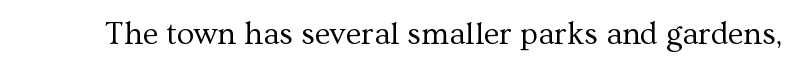
{"serif": "yes", "italic": "no", "bold": "no", "weight": "regular", "width": "normal", "stroke_contrast": "medium", "x_height": "medium", "monospaced": "no", "underline": "no", "letter_spacing": "normal", "letter_spacing_em": 0.0, "glyph_px": 32}
